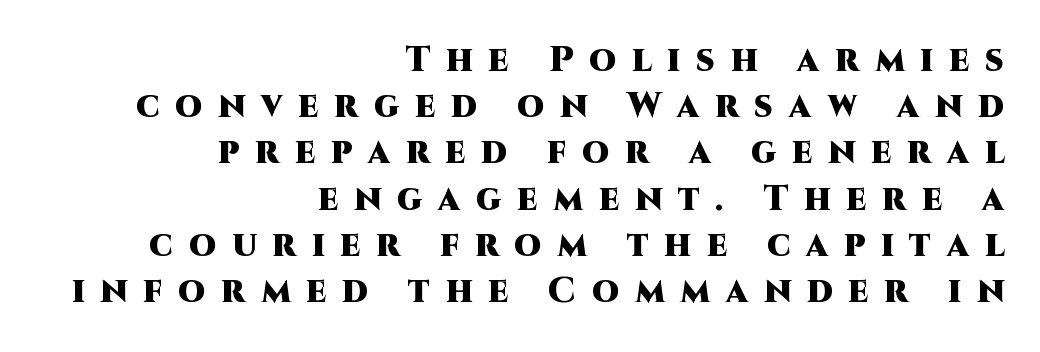
{"serif": "no", "italic": "no", "bold": "yes", "weight": "heavy", "width": "normal", "stroke_contrast": "high", "x_height": "large", "monospaced": "no", "underline": "no", "align": "right", "line_spacing": "normal", "line_spacing_ratio": 1.32, "letter_spacing": "wide", "letter_spacing_em": 0.45, "glyph_px": 35}
